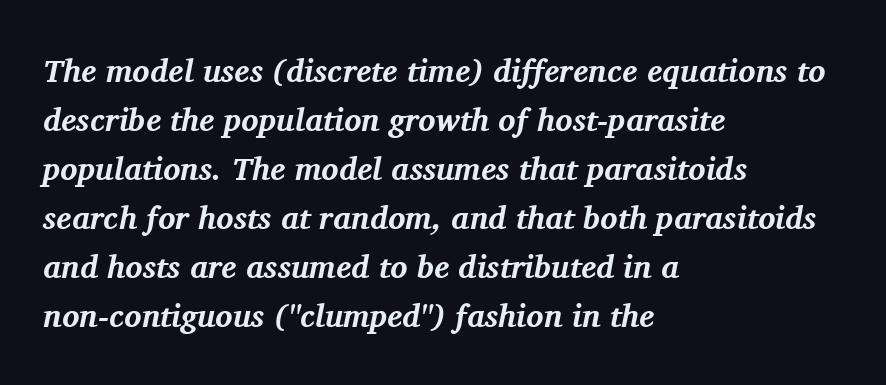
The image shows 32 px bold serif type, italic (leaning right); set left-aligned, normal line spacing (1.53x), normal letter spacing, not underlined; medium stroke contrast and a medium x-height.
